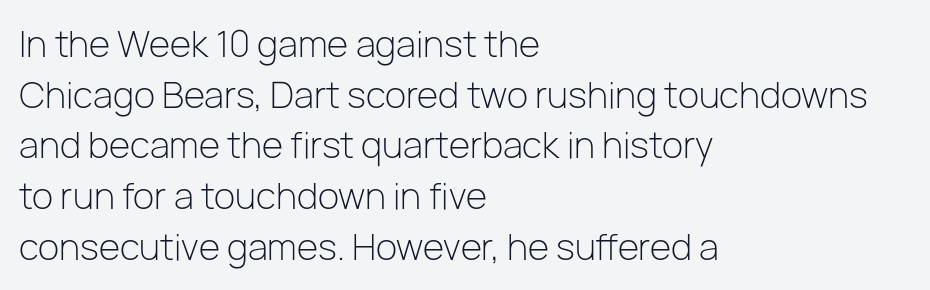
Q: Is the text bold? A: No.
Q: Is the text italic (slanted)? A: No, it is upright.
Q: Is the typeface a serif or a sans-serif typeface? A: Sans-serif.
Q: Is the text underlined? A: No.
Q: How is the paragraph aligned? A: Left-aligned.
Q: Is the spacing between letters normal or unusually wide? A: Normal.
Q: Is the spacing between lines tight, normal or loose? A: Normal.
Q: Width (condensed, normal, or wide)? A: Normal.
Q: Stroke contrast? A: Low.
Q: x-height? A: Medium.
Q: Monospaced? A: No.
